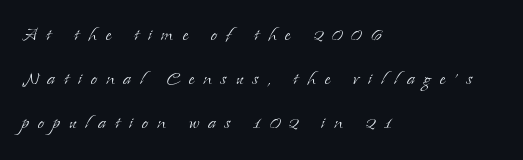
Quick note: underline off. The rendering anchors every line to the left-hand side. The passage shown is not bold in any degree. Glyph-to-glyph distance is far greater than everyday printed text.
